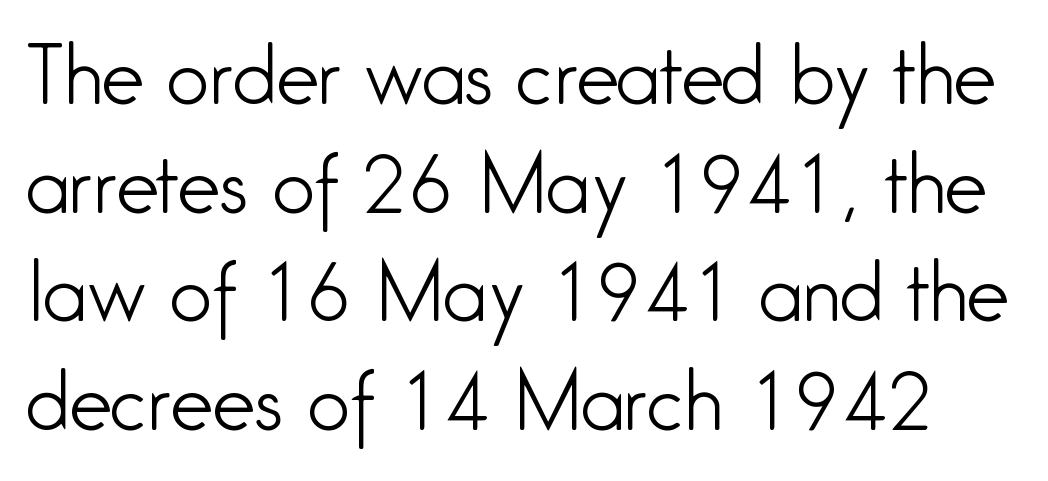
The image shows 76 px light, condensed sans-serif type, upright; set normal line spacing (1.43x), normal letter spacing, not underlined; low stroke contrast and a medium x-height.
